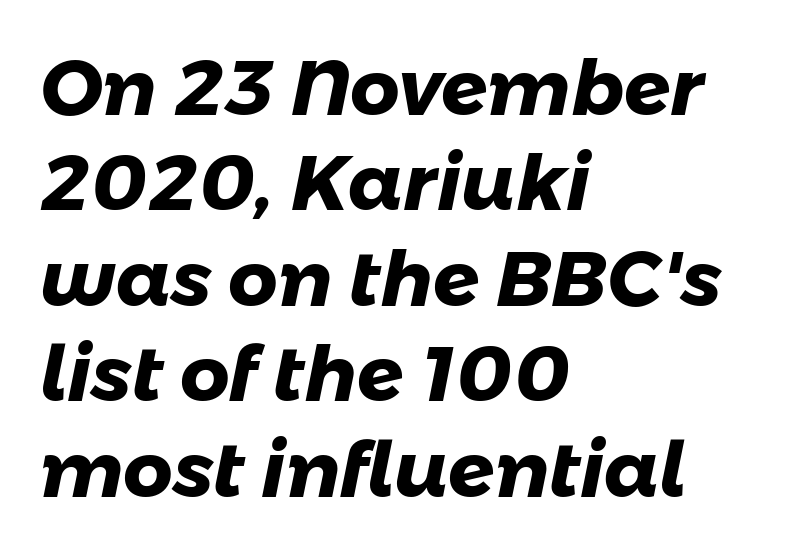
Q: Is the text bold? A: Yes.
Q: Is the typeface a serif or a sans-serif typeface? A: Sans-serif.
Q: Is the text underlined? A: No.
Q: How is the paragraph aligned? A: Left-aligned.
Q: Is the spacing between letters normal or unusually wide? A: Normal.
Q: Width (condensed, normal, or wide)? A: Normal.
Q: Stroke contrast? A: Low.
Q: x-height? A: Medium.
Q: Monospaced? A: No.
